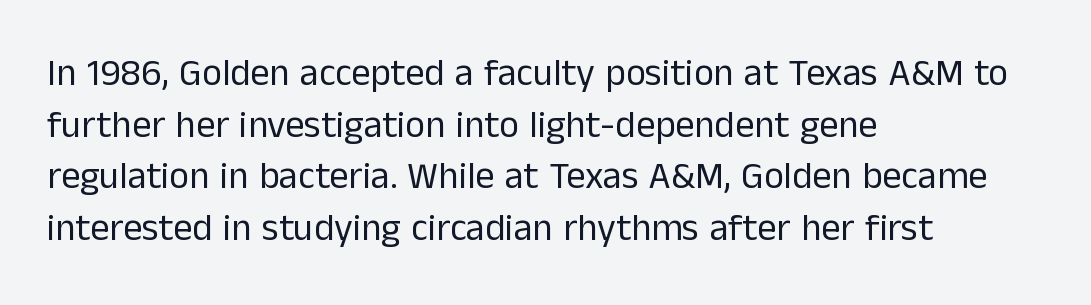
Q: Is the text bold? A: No.
Q: Is the text italic (slanted)? A: No, it is upright.
Q: Is the typeface a serif or a sans-serif typeface? A: Sans-serif.
Q: Is the text underlined? A: No.
Q: How is the paragraph aligned? A: Left-aligned.
Q: Is the spacing between letters normal or unusually wide? A: Normal.
Q: Is the spacing between lines tight, normal or loose? A: Normal.
Q: Width (condensed, normal, or wide)? A: Normal.
Q: Stroke contrast? A: Low.
Q: x-height? A: Medium.
Q: Monospaced? A: No.
